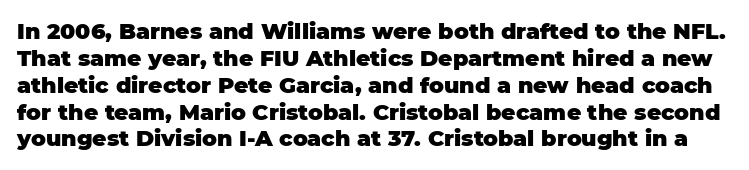
Strong, thick strokes mark this as bold type. Standard letterfit; no display-style spreading of the glyphs. The space directly below the letters is spotless. Every stem runs plumb, perpendicular to the baseline.
